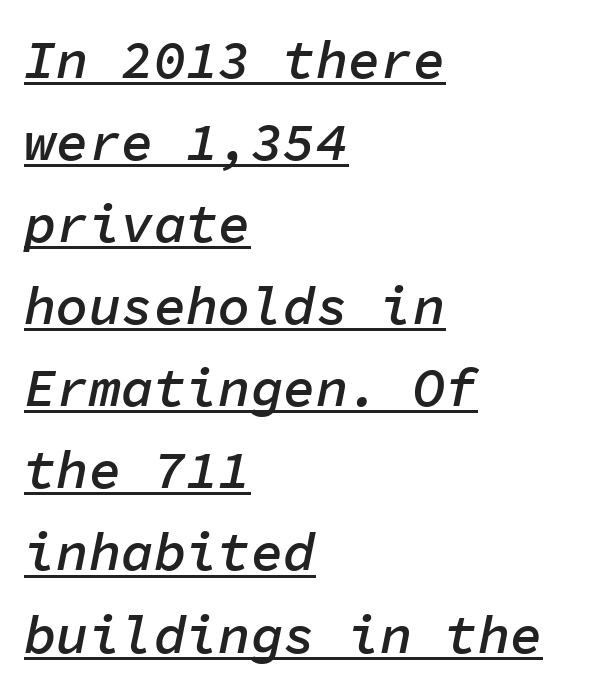
The image shows 54 px semibold type, italic (leaning right), monospaced; set left-aligned, normal line spacing (1.52x), normal letter spacing, underlined; low stroke contrast and a medium x-height.
